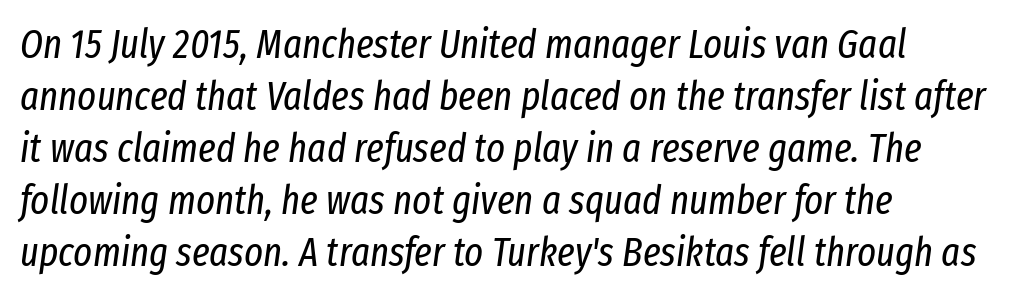
Q: Is the text bold? A: No.
Q: Is the text italic (slanted)? A: Yes, it leans right by about 8 degrees.
Q: Is the text underlined? A: No.
Q: How is the paragraph aligned? A: Left-aligned.
Q: Is the spacing between letters normal or unusually wide? A: Normal.
Q: Is the spacing between lines tight, normal or loose? A: Normal.
Q: Width (condensed, normal, or wide)? A: Condensed.
Q: Stroke contrast? A: Low.
Q: x-height? A: Medium.
Q: Monospaced? A: No.
